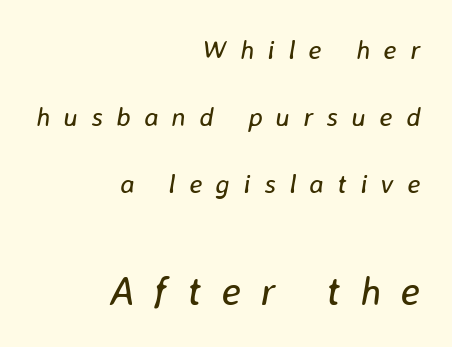
The image shows 40 px regular-weight type, italic (leaning right); set right-aligned, loose line spacing (2.48x), unusually wide letter spacing (+0.49 em), not underlined; the second (bottom) block is 1.48x larger; low stroke contrast and a medium x-height.
